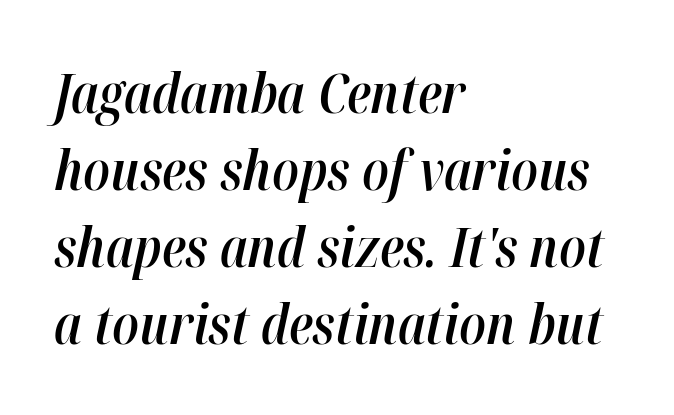
The image shows 55 px semibold, condensed type, italic (leaning right); set left-aligned, normal line spacing (1.4x), normal letter spacing, not underlined; high stroke contrast and a medium x-height.
